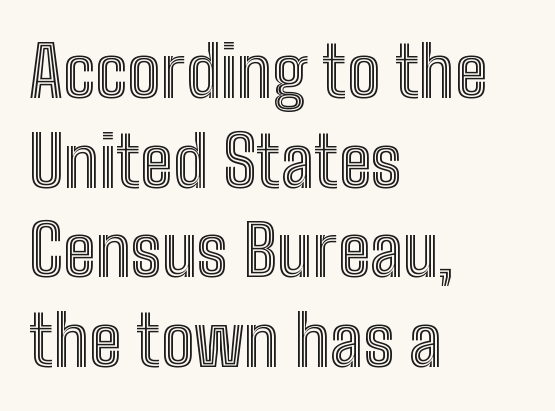
The line-height multiplier appears to be the usual default. Unlike italic type, these characters show no tilt at all. Here the designer chose a conventional face with non-uniform glyph widths. Horizontal alignment here is leftward, the default for most running prose. The foot of each line stays bare and open. The tracking reads as untouched default to a designer's eye.
